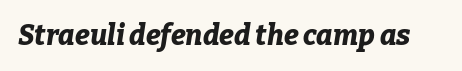
Only glyphs here, with clear space below each row. Tall strokes in this sample are angled rather than plumb. The face used here is rendered with its standard letterfit. This sample has the flowing, uneven cadence of proportional lettering.
